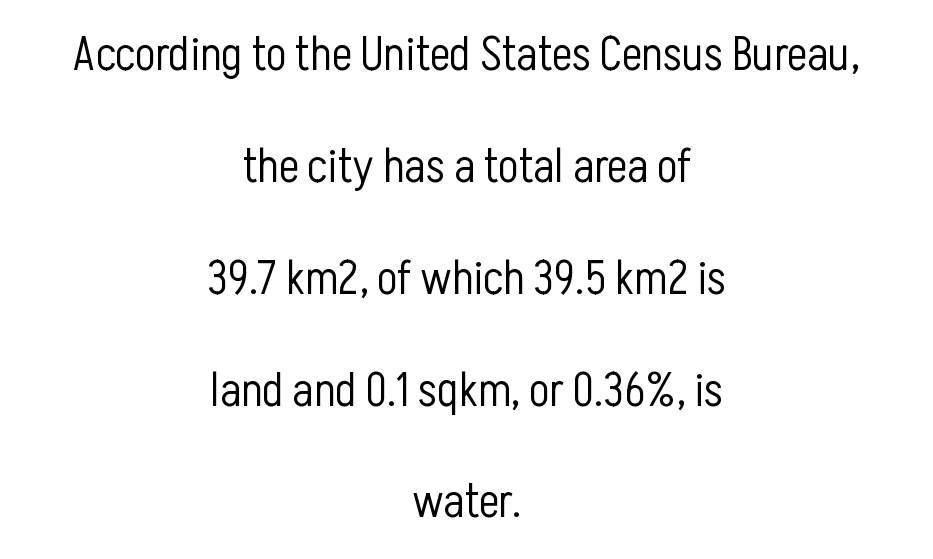
The image shows 48 px light, condensed sans-serif type, upright; set centered, loose line spacing (2.33x), normal letter spacing, not underlined; low stroke contrast and a medium x-height.
